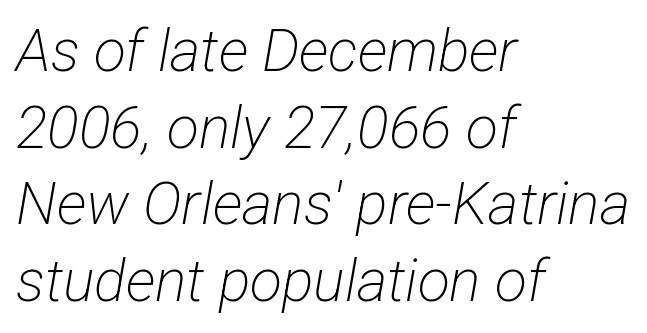
Q: Is the text bold? A: No.
Q: Is the typeface a serif or a sans-serif typeface? A: Sans-serif.
Q: Is the text underlined? A: No.
Q: How is the paragraph aligned? A: Left-aligned.
Q: Is the spacing between letters normal or unusually wide? A: Normal.
Q: Is the spacing between lines tight, normal or loose? A: Normal.
Q: Width (condensed, normal, or wide)? A: Condensed.
Q: Stroke contrast? A: Low.
Q: x-height? A: Medium.
Q: Monospaced? A: No.
